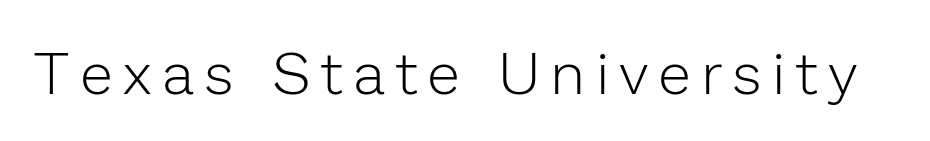
The image shows 59 px light sans-serif type, upright; set unusually wide letter spacing (+0.2 em), not underlined; low stroke contrast and a medium x-height.
